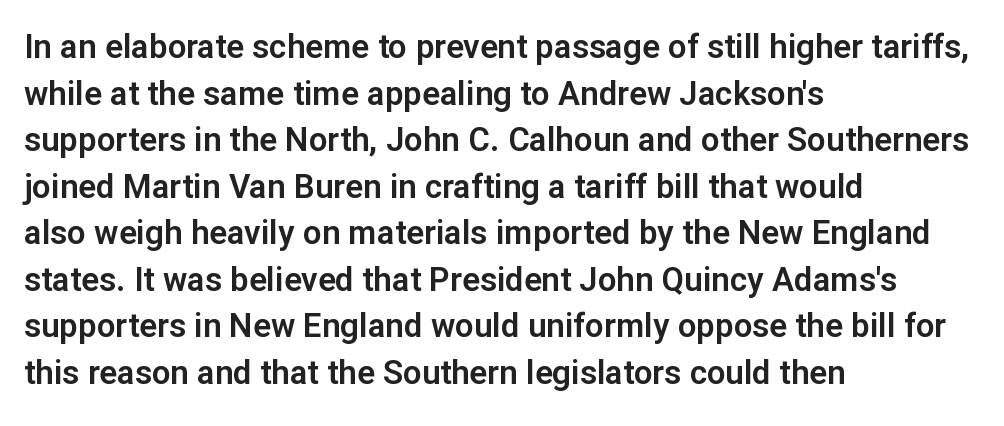
{"serif": "no", "italic": "no", "width": "normal", "stroke_contrast": "low", "x_height": "medium", "monospaced": "no", "underline": "no", "align": "left", "line_spacing": "normal", "line_spacing_ratio": 1.41, "letter_spacing": "normal", "letter_spacing_em": 0.0, "glyph_px": 33}
